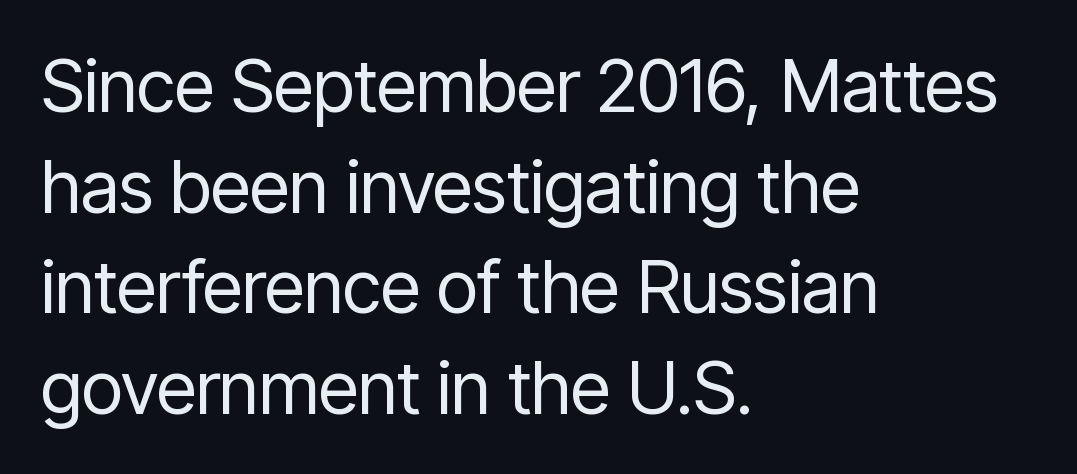
The image shows 73 px regular-weight, condensed sans-serif type, upright; set left-aligned, normal line spacing (1.38x), normal letter spacing, not underlined; low stroke contrast and a medium x-height.
